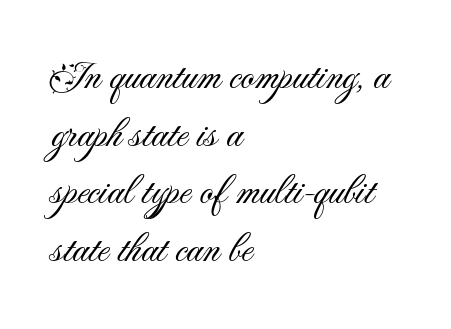
{"serif": "no", "bold": "no", "weight": "light", "width": "normal", "stroke_contrast": "medium", "x_height": "small", "monospaced": "no", "underline": "no", "align": "left", "line_spacing": "normal", "line_spacing_ratio": 1.37, "letter_spacing": "normal", "letter_spacing_em": 0.0, "glyph_px": 42}
